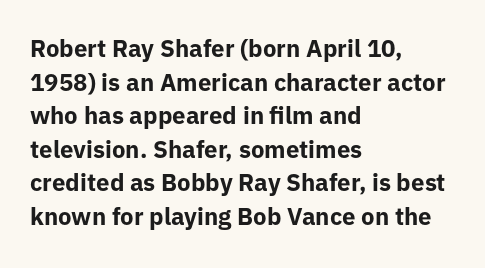
The image shows 24 px bold type, upright; set left-aligned, normal line spacing (1.4x), normal letter spacing, not underlined.
